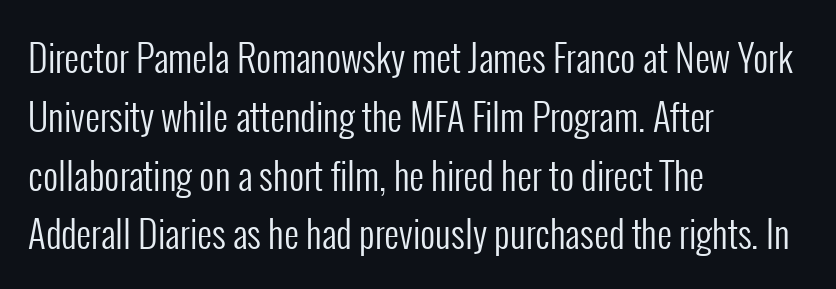
The image shows 37 px regular-weight, condensed sans-serif type, upright; set left-aligned, normal line spacing (1.59x), normal letter spacing, not underlined; low stroke contrast and a medium x-height.
